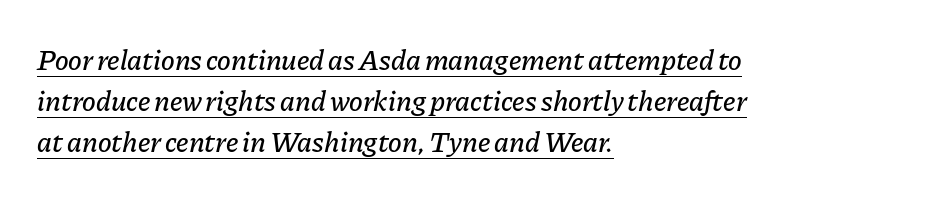
The image shows 29 px text type, italic (leaning right); set left-aligned, normal line spacing (1.42x), normal letter spacing, underlined; low stroke contrast and a medium x-height.
